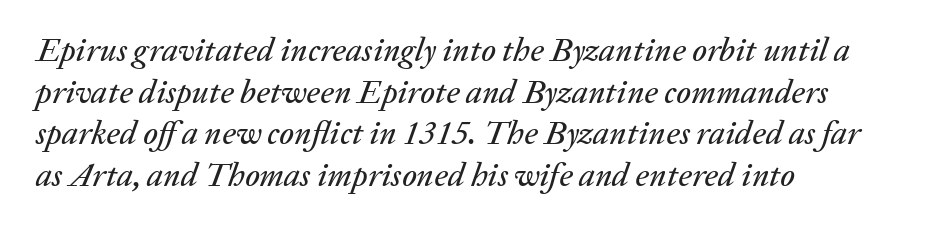
Q: Is the text italic (slanted)? A: Yes, it leans right by about 20 degrees.
Q: Is the text underlined? A: No.
Q: How is the paragraph aligned? A: Left-aligned.
Q: Is the spacing between letters normal or unusually wide? A: Normal.
Q: Is the spacing between lines tight, normal or loose? A: Normal.
Q: Width (condensed, normal, or wide)? A: Normal.
Q: Stroke contrast? A: Low.
Q: x-height? A: Medium.
Q: Monospaced? A: No.
